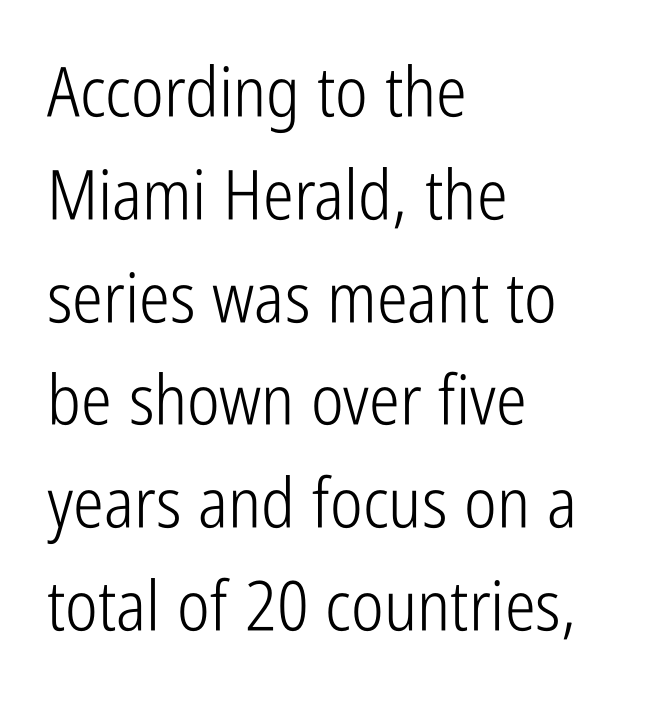
{"serif": "no", "italic": "no", "bold": "no", "weight": "light", "width": "condensed", "stroke_contrast": "low", "x_height": "medium", "monospaced": "no", "underline": "no", "align": "left", "line_spacing": "normal", "line_spacing_ratio": 1.49, "letter_spacing": "normal", "letter_spacing_em": 0.0, "glyph_px": 69}
